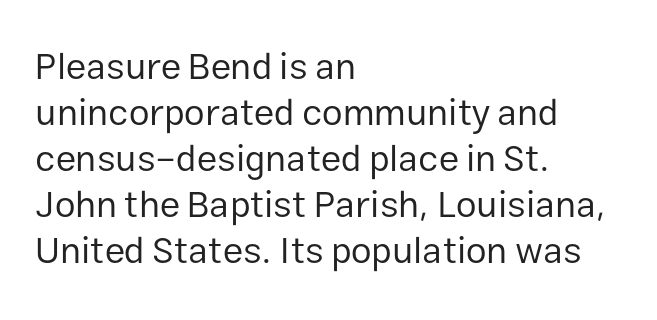
Q: Is the text bold? A: No.
Q: Is the text italic (slanted)? A: No, it is upright.
Q: Is the typeface a serif or a sans-serif typeface? A: Sans-serif.
Q: Is the text underlined? A: No.
Q: How is the paragraph aligned? A: Left-aligned.
Q: Is the spacing between letters normal or unusually wide? A: Normal.
Q: Width (condensed, normal, or wide)? A: Normal.
Q: Stroke contrast? A: Low.
Q: x-height? A: Medium.
Q: Monospaced? A: No.
